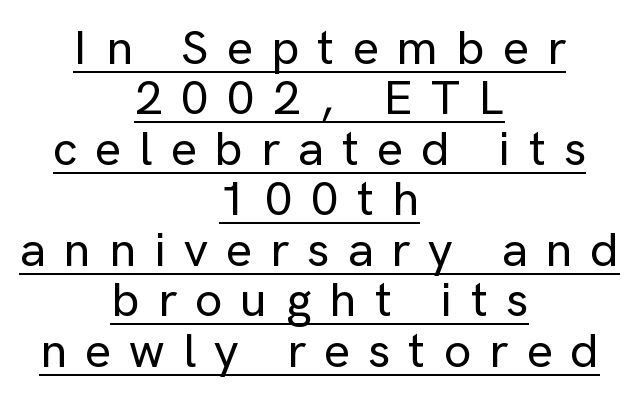
Q: Is the text italic (slanted)? A: No, it is upright.
Q: Is the typeface a serif or a sans-serif typeface? A: Sans-serif.
Q: Is the text underlined? A: Yes.
Q: How is the paragraph aligned? A: Centered.
Q: Is the spacing between letters normal or unusually wide? A: Unusually wide.
Q: Is the spacing between lines tight, normal or loose? A: Tight.
Q: Width (condensed, normal, or wide)? A: Normal.
Q: Stroke contrast? A: Low.
Q: x-height? A: Medium.
Q: Monospaced? A: No.
